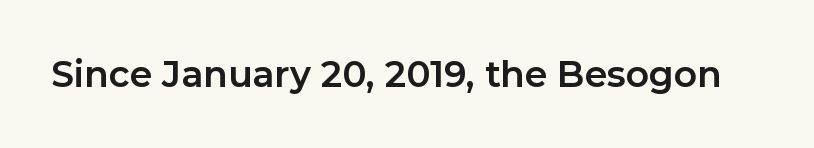
Q: Is the text bold? A: Yes.
Q: Is the text italic (slanted)? A: No, it is upright.
Q: Is the typeface a serif or a sans-serif typeface? A: Sans-serif.
Q: Is the text underlined? A: No.
Q: Is the spacing between letters normal or unusually wide? A: Normal.
Q: Width (condensed, normal, or wide)? A: Normal.
Q: Stroke contrast? A: Low.
Q: x-height? A: Medium.
Q: Monospaced? A: No.
